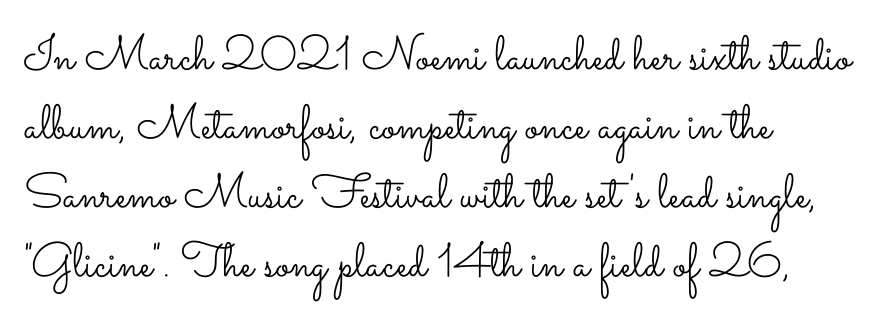
Teacher's note: observe the even left margin — that is flush-left alignment. Honestly, there is no underline to notice here at all. Do the characters align in a grid? No, the font is proportional. The block of text has a typical density, with ordinary space between rows.
